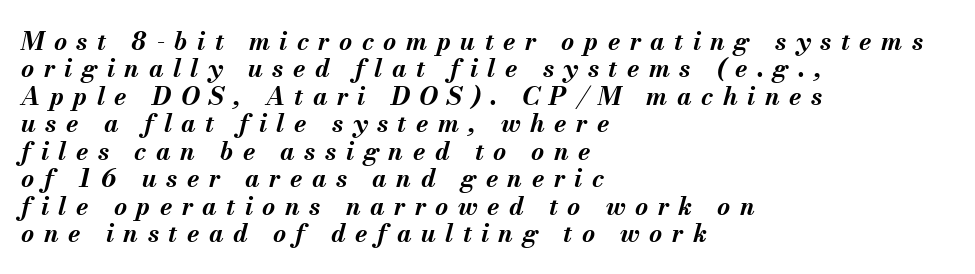
Q: Is the text bold? A: Yes.
Q: Is the text italic (slanted)? A: Yes, it leans right by about 13 degrees.
Q: Is the text underlined? A: No.
Q: How is the paragraph aligned? A: Left-aligned.
Q: Is the spacing between letters normal or unusually wide? A: Unusually wide.
Q: Is the spacing between lines tight, normal or loose? A: Tight.
